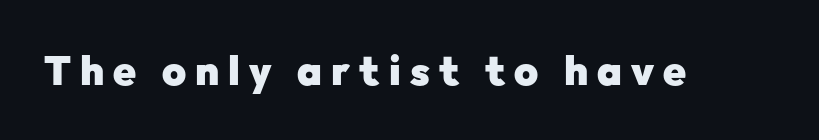
Q: Is the text bold? A: Yes.
Q: Is the text italic (slanted)? A: No, it is upright.
Q: Is the typeface a serif or a sans-serif typeface? A: Sans-serif.
Q: Is the text underlined? A: No.
Q: Is the spacing between letters normal or unusually wide? A: Unusually wide.
Q: Width (condensed, normal, or wide)? A: Normal.
Q: Stroke contrast? A: Low.
Q: x-height? A: Medium.
Q: Monospaced? A: No.
